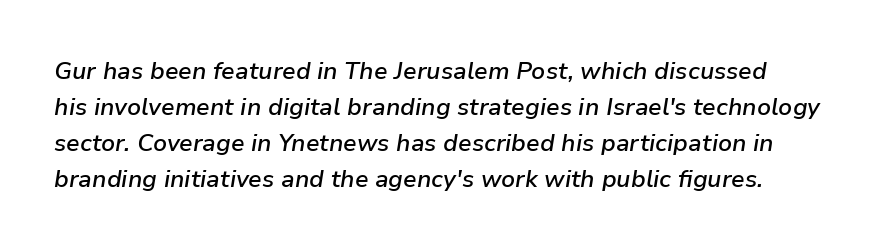
Q: Is the text bold? A: Semi-bold.
Q: Is the text italic (slanted)? A: Yes, it leans right by about 9 degrees.
Q: Is the text underlined? A: No.
Q: Is the spacing between letters normal or unusually wide? A: Normal.
Q: Is the spacing between lines tight, normal or loose? A: Normal.
